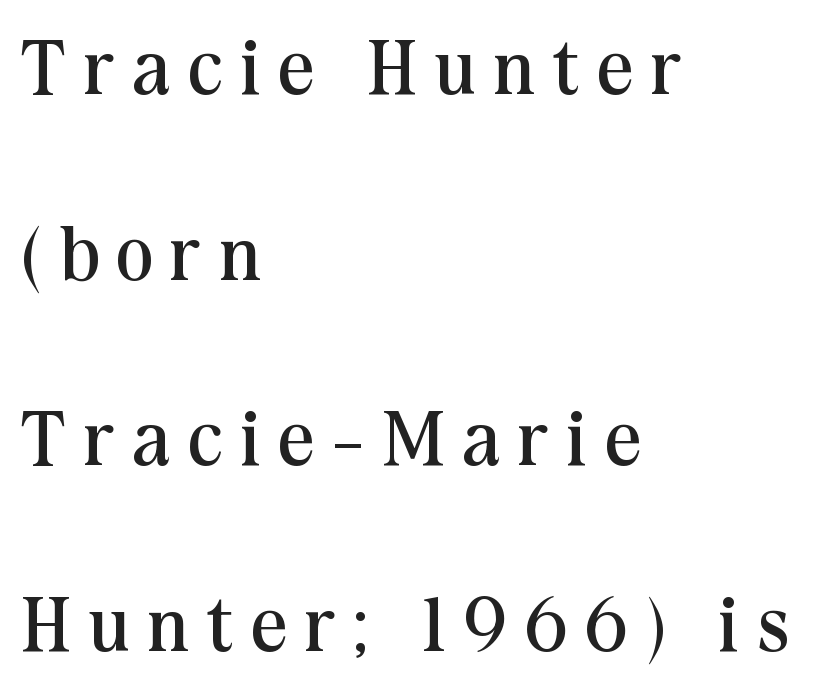
The image shows 78 px regular-weight serif type, upright; set left-aligned, loose line spacing (2.38x), unusually wide letter spacing (+0.24 em), not underlined; medium stroke contrast and a medium x-height.
